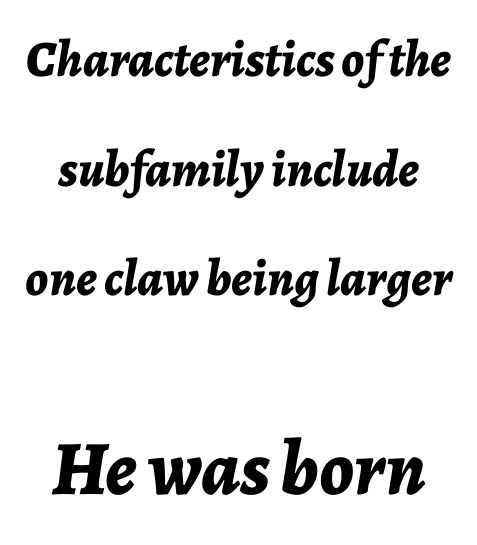
The letters are slanted; this is an italic face. Any mark beneath the type? The region is blank. Character widths vary here, with narrow letters taking less room than wide ones. The tracking reads as untouched default to a designer's eye. Notice the wide empty band between every row — that's loose leading. Typesetter's note: full bold, strokes at maximum text heaviness.
